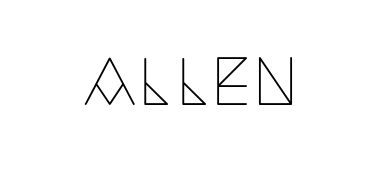
The tracking reads as untouched default to a designer's eye. The font's upright variant was chosen for this text. Classification — serif. Do the characters align in a grid? No, the font is proportional.
